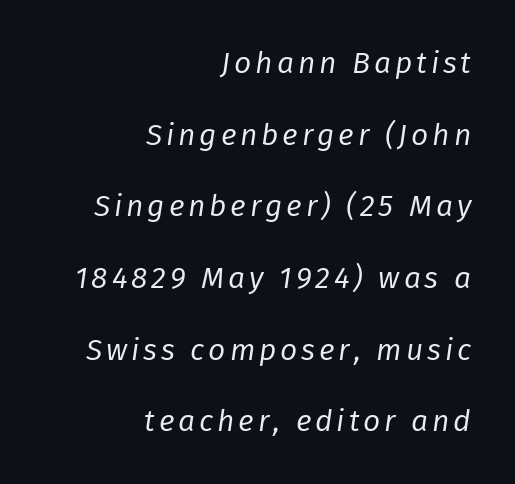
{"italic": "yes", "lean": "right", "slant_degrees": 8, "bold": "no", "weight": "regular", "width": "normal", "stroke_contrast": "low", "x_height": "medium", "monospaced": "no", "underline": "no", "align": "right", "line_spacing": "loose", "line_spacing_ratio": 2.39, "glyph_px": 30}
